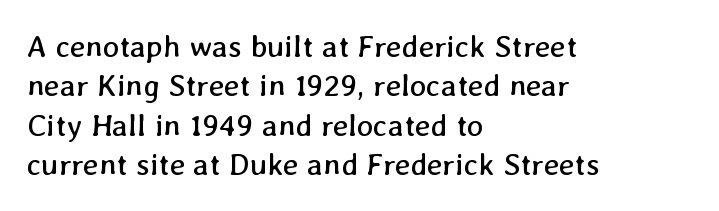
Q: Is the text bold? A: No.
Q: Is the text underlined? A: No.
Q: How is the paragraph aligned? A: Left-aligned.
Q: Is the spacing between letters normal or unusually wide? A: Normal.
Q: Is the spacing between lines tight, normal or loose? A: Normal.
Q: Width (condensed, normal, or wide)? A: Normal.
Q: Stroke contrast? A: Low.
Q: x-height? A: Medium.
Q: Monospaced? A: No.
